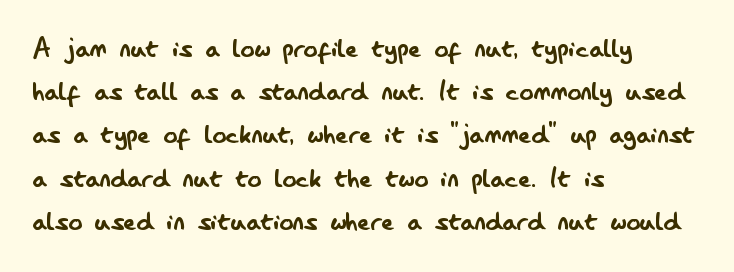
The weight tops out at a normal text grade. Each line starts at the same left margin while the right side varies. These lines keep a tight, regular rhythm from letter to letter. Clear beneath every line of the passage.
